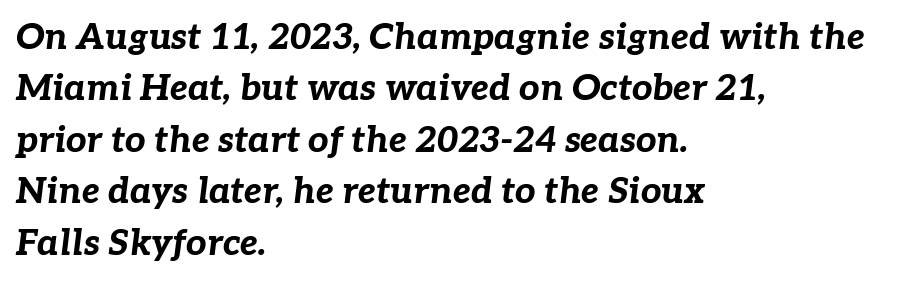
Q: Is the text bold? A: Yes.
Q: Is the text italic (slanted)? A: Yes, it leans right by about 7 degrees.
Q: Is the text underlined? A: No.
Q: How is the paragraph aligned? A: Left-aligned.
Q: Is the spacing between letters normal or unusually wide? A: Normal.
Q: Is the spacing between lines tight, normal or loose? A: Normal.
Q: Width (condensed, normal, or wide)? A: Normal.
Q: Stroke contrast? A: Low.
Q: x-height? A: Medium.
Q: Monospaced? A: No.
